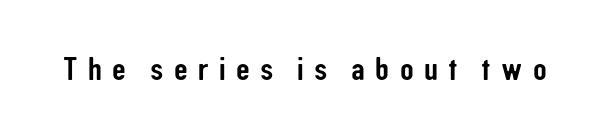
{"serif": "no", "italic": "no", "width": "condensed", "stroke_contrast": "low", "x_height": "medium", "monospaced": "no", "underline": "no", "letter_spacing": "wide", "letter_spacing_em": 0.3, "glyph_px": 34}
